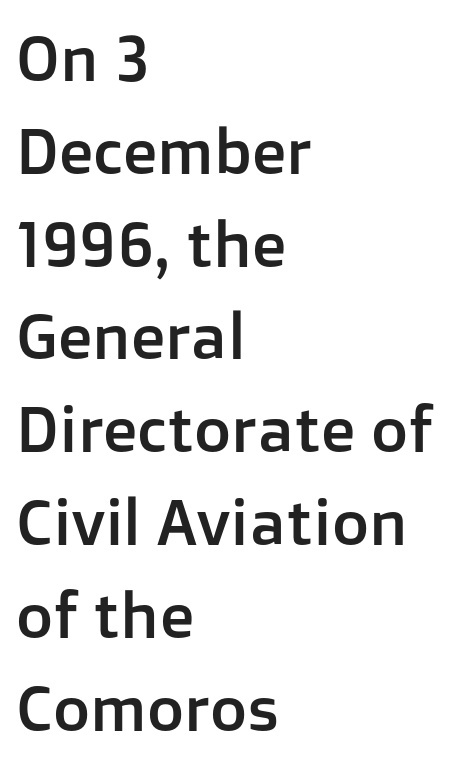
{"serif": "no", "italic": "no", "width": "normal", "stroke_contrast": "low", "x_height": "medium", "monospaced": "no", "underline": "no", "align": "left", "line_spacing": "normal", "line_spacing_ratio": 1.45, "letter_spacing": "normal", "letter_spacing_em": 0.0, "glyph_px": 64}
